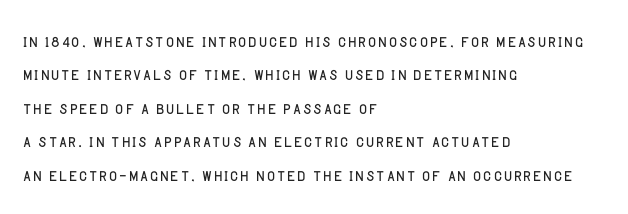
{"italic": "no", "bold": "no", "underline": "no", "align": "left", "line_spacing": "normal", "line_spacing_ratio": 1.52, "letter_spacing": "normal", "letter_spacing_em": 0.0, "glyph_px": 22}
